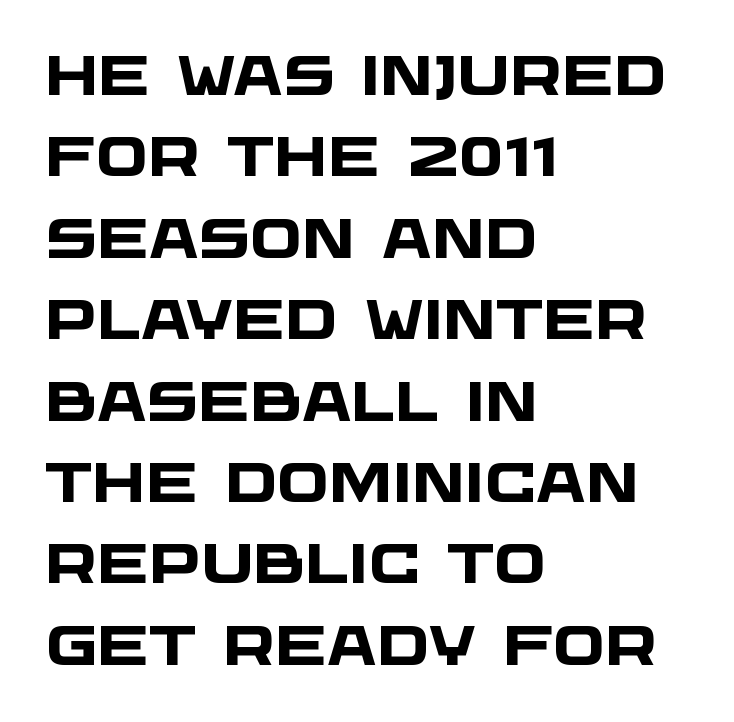
The image shows 55 px heavy, wide sans-serif type; set left-aligned, normal line spacing (1.48x), normal letter spacing, not underlined; low stroke contrast and a large x-height.
